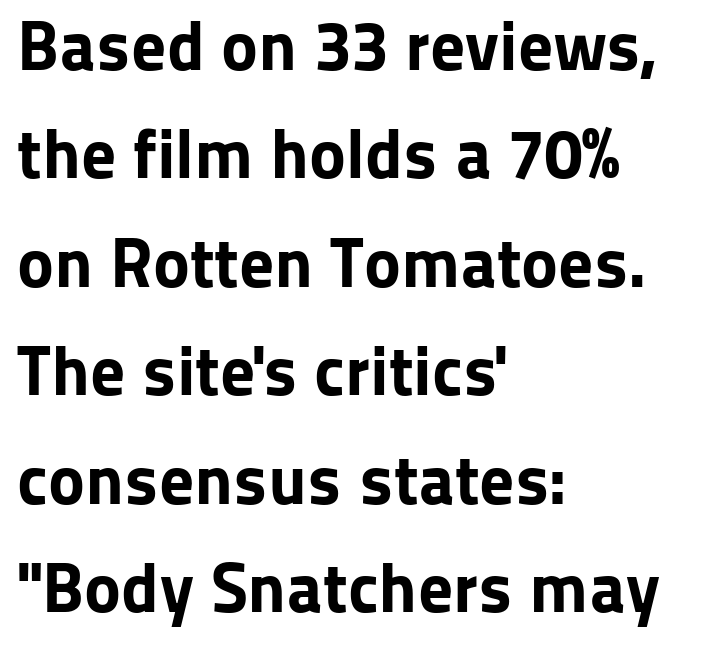
{"serif": "no", "italic": "no", "bold": "yes", "weight": "bold", "width": "normal", "stroke_contrast": "low", "x_height": "medium", "monospaced": "no", "underline": "no", "align": "left", "line_spacing": "normal", "line_spacing_ratio": 1.55, "letter_spacing": "normal", "letter_spacing_em": 0.0, "glyph_px": 70}
